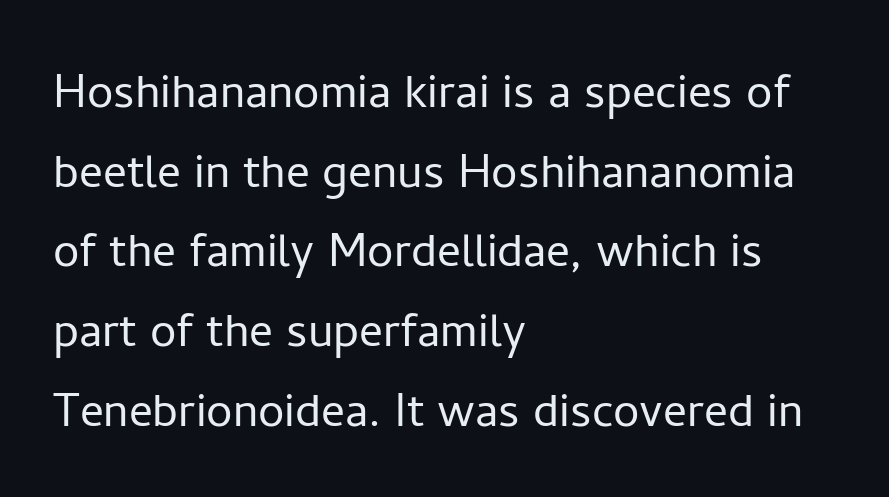
The line texture is even and compact thanks to regular tracking. Posture: vertical. Varying glyph widths throughout — classic text-font behaviour. Summary of vertical rhythm: regular, with standard interline spacing.
